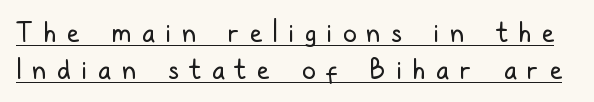
The horizontal fit of the characters is loose and conspicuously gappy. Compared with undecorated copy, this sample adds a rule below the words. Vertically, the passage feels balanced, rows spaced as you'd expect. In terms of posture, this sample is upright. A light-to-regular cut is what we see here.
